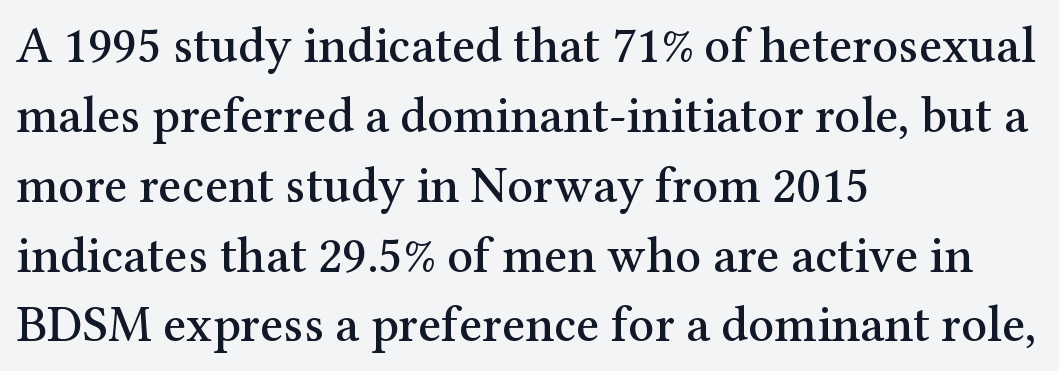
The image shows 51 px serif type, upright; set left-aligned, normal line spacing (1.37x), normal letter spacing, not underlined; medium stroke contrast and a medium x-height.
